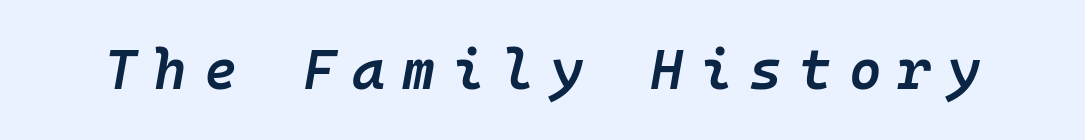
The gaps between neighbouring characters are conspicuously large. A typesetter would call this monospace, since all characters share one set width. Notice how the stems are inclined rather than vertical — that's the hallmark of italics. Compared with an ordinary text face, these strokes are moderately heavier — a semibold.
